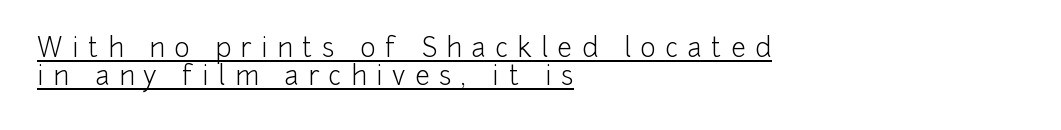
Q: Is the text bold? A: No.
Q: Is the text italic (slanted)? A: No, it is upright.
Q: Is the text underlined? A: Yes.
Q: How is the paragraph aligned? A: Left-aligned.
Q: Is the spacing between letters normal or unusually wide? A: Unusually wide.
Q: Is the spacing between lines tight, normal or loose? A: Tight.
